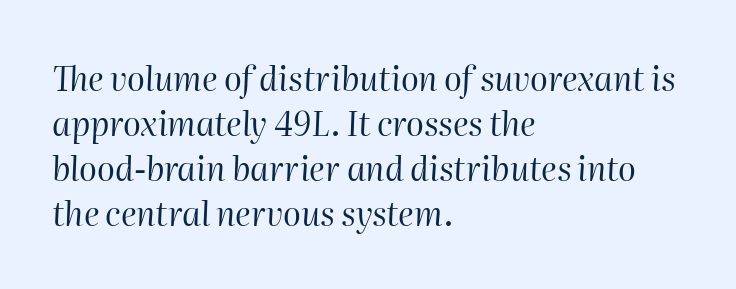
{"italic": "yes", "lean": "right", "slant_degrees": 2, "bold": "no", "weight": "regular", "width": "normal", "stroke_contrast": "high", "x_height": "medium", "monospaced": "no", "underline": "no", "align": "left", "line_spacing": "normal", "line_spacing_ratio": 1.36, "letter_spacing": "normal", "letter_spacing_em": 0.0, "glyph_px": 33}
